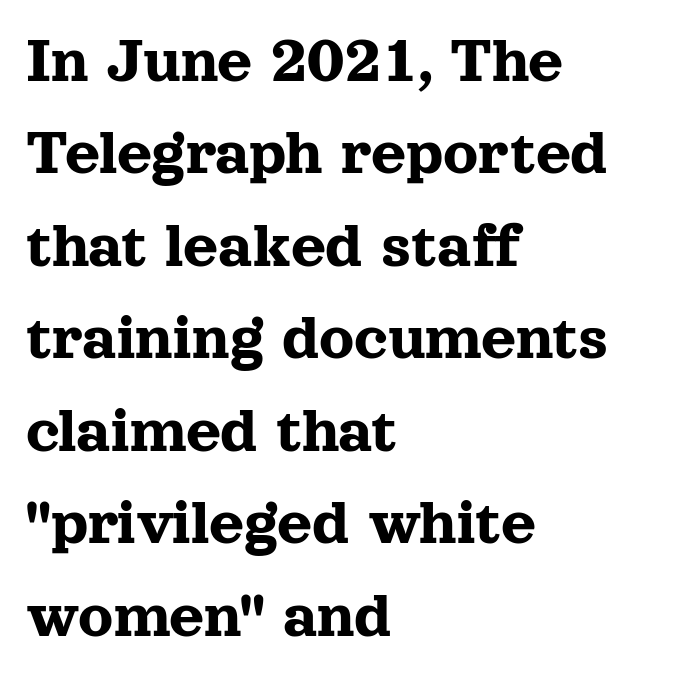
The image shows 68 px serif type, upright; set left-aligned, normal line spacing (1.36x), normal letter spacing, not underlined; a medium x-height.
